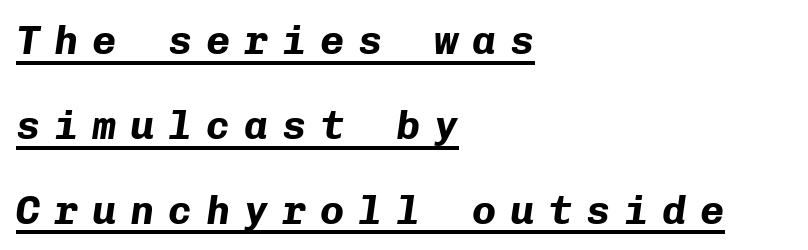
{"italic": "yes", "lean": "right", "slant_degrees": 8, "bold": "yes", "weight": "bold", "width": "normal", "stroke_contrast": "low", "x_height": "medium", "monospaced": "yes", "underline": "yes", "align": "left", "line_spacing": "loose", "line_spacing_ratio": 2.12, "letter_spacing": "wide", "letter_spacing_em": 0.35, "glyph_px": 40}
